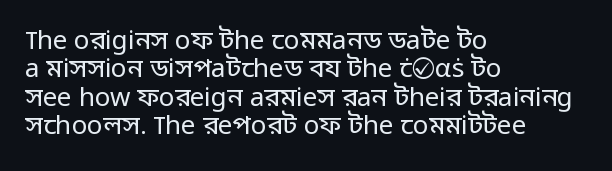
The image shows 26 px text type, upright; set left-aligned, tight line spacing (1.09x), normal letter spacing, not underlined.
